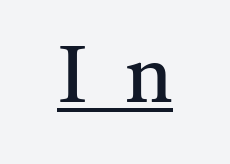
The type family on display is of the serif kind. Each stroke keeps to a modest, everyday thickness or less. The letters stand upright; this is a roman face. Each letter keeps its own natural width here, so spacing adapts to shape. Decoration check: the copy is underlined.
